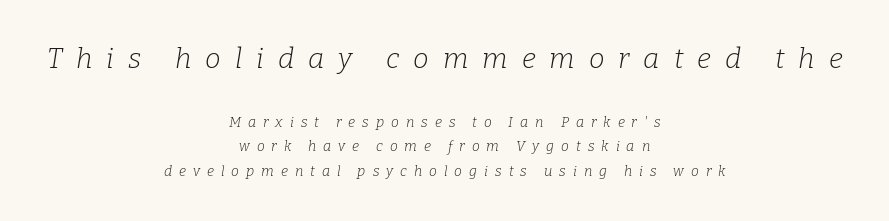
Q: Is the text bold? A: No.
Q: Is the text italic (slanted)? A: Yes, it leans right by about 9 degrees.
Q: Is the typeface a serif or a sans-serif typeface? A: Serif.
Q: Is the text underlined? A: No.
Q: How is the paragraph aligned? A: Centered.
Q: Is the spacing between letters normal or unusually wide? A: Unusually wide.
Q: Which block of text is set in a larger size, the first (top) or the second (bottom)? A: The first (top) one.
Q: Width (condensed, normal, or wide)? A: Normal.
Q: Stroke contrast? A: Low.
Q: x-height? A: Medium.
Q: Monospaced? A: No.
